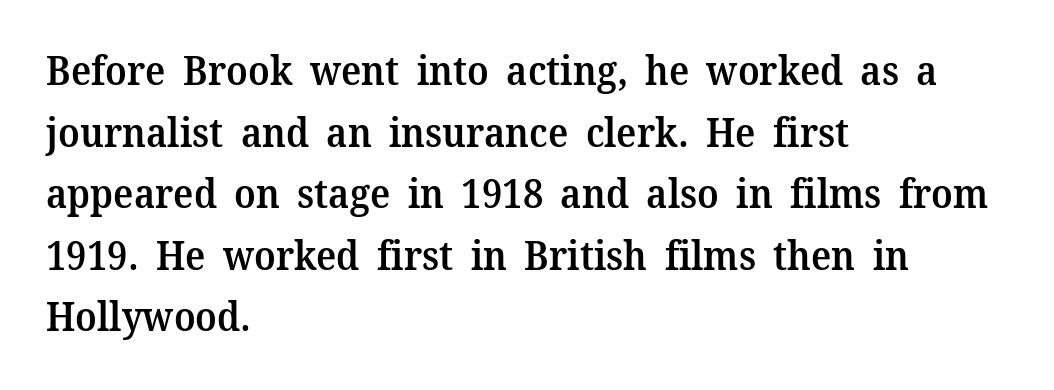
Q: Is the text bold? A: Semi-bold.
Q: Is the text italic (slanted)? A: No, it is upright.
Q: Is the typeface a serif or a sans-serif typeface? A: Serif.
Q: Is the text underlined? A: No.
Q: How is the paragraph aligned? A: Left-aligned.
Q: Is the spacing between letters normal or unusually wide? A: Normal.
Q: Is the spacing between lines tight, normal or loose? A: Normal.
Q: Width (condensed, normal, or wide)? A: Normal.
Q: Stroke contrast? A: Medium.
Q: x-height? A: Medium.
Q: Monospaced? A: No.
